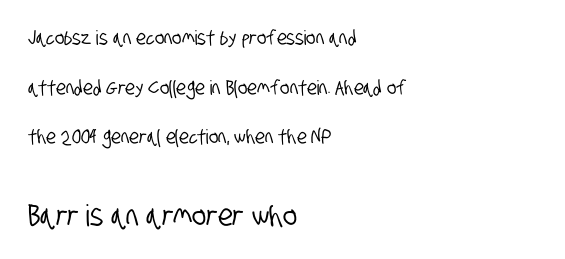
The image shows 30 px condensed sans-serif type; set left-aligned, loose line spacing (2.48x), normal letter spacing, not underlined; the second (bottom) block is 1.5x larger; low stroke contrast and a large x-height.
